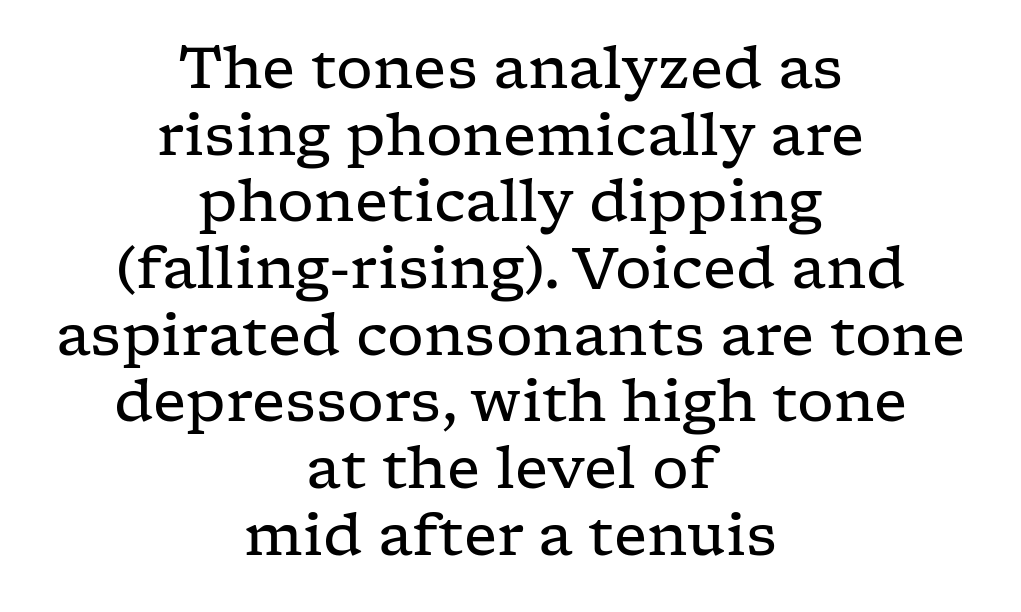
The image shows 58 px regular-weight, wide serif type, upright; set centered, tight line spacing (1.15x), normal letter spacing, not underlined; low stroke contrast and a medium x-height.
